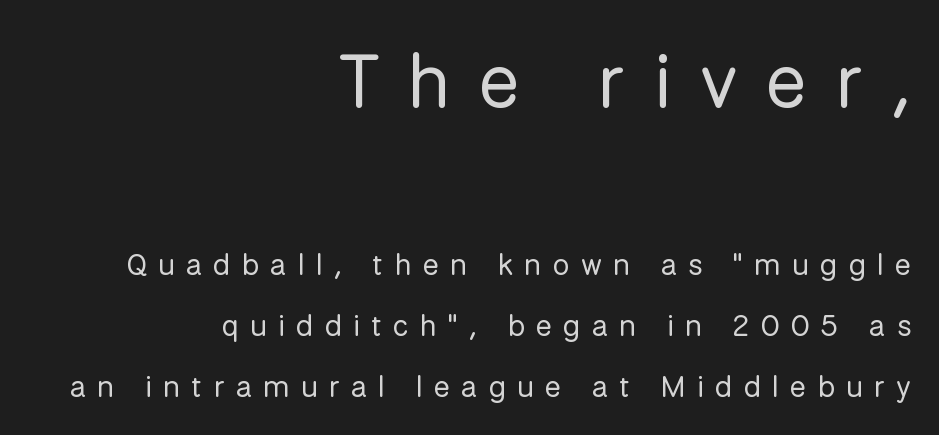
Q: Is the text bold? A: No.
Q: Is the text italic (slanted)? A: No, it is upright.
Q: Is the typeface a serif or a sans-serif typeface? A: Sans-serif.
Q: Is the text underlined? A: No.
Q: How is the paragraph aligned? A: Right-aligned.
Q: Is the spacing between letters normal or unusually wide? A: Unusually wide.
Q: Is the spacing between lines tight, normal or loose? A: Loose.
Q: Which block of text is set in a larger size, the first (top) or the second (bottom)? A: The first (top) one.
Q: Width (condensed, normal, or wide)? A: Normal.
Q: Stroke contrast? A: Low.
Q: x-height? A: Medium.
Q: Monospaced? A: No.
